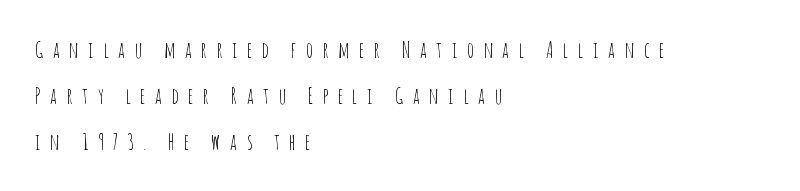
The lines in this sample share a left origin and differ only in where they stop. Is there much room between lines? Yes — plenty of vertical air separates them. Letter spacing: wide. Is the type heavy? It reads as light-to-regular instead. Just letters on the line, the space beneath them empty.
